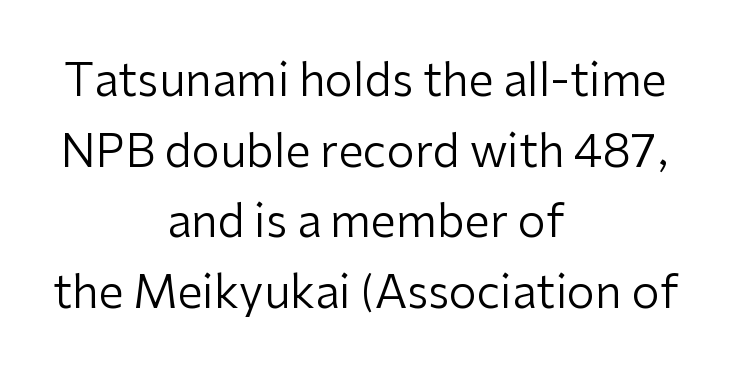
Both edges are ragged and mirror each other, which tells us the setting is centered. If you drew a line through each stem, it would be perfectly vertical. The rows are spaced the way most documents space them. Do the characters align in a grid? No, the font is proportional. The horizontal fit of the characters is conventional and even. This reads as an unemphasized weight, regular at the heaviest.
